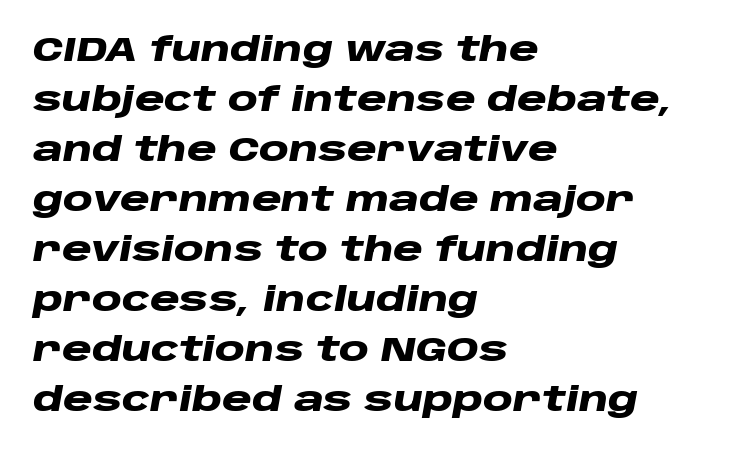
The image shows 34 px heavy, wide type, italic (leaning right); set left-aligned, normal line spacing (1.47x), normal letter spacing, not underlined; low stroke contrast and a large x-height.
